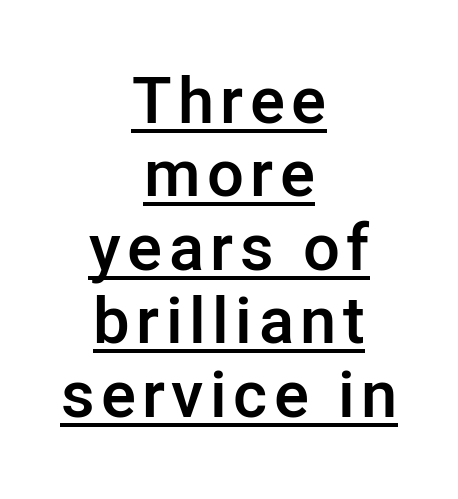
Q: Is the text bold? A: Semi-bold.
Q: Is the text italic (slanted)? A: No, it is upright.
Q: Is the typeface a serif or a sans-serif typeface? A: Sans-serif.
Q: Is the text underlined? A: Yes.
Q: How is the paragraph aligned? A: Centered.
Q: Is the spacing between lines tight, normal or loose? A: Tight.
Q: Width (condensed, normal, or wide)? A: Normal.
Q: Stroke contrast? A: Low.
Q: x-height? A: Medium.
Q: Monospaced? A: No.
